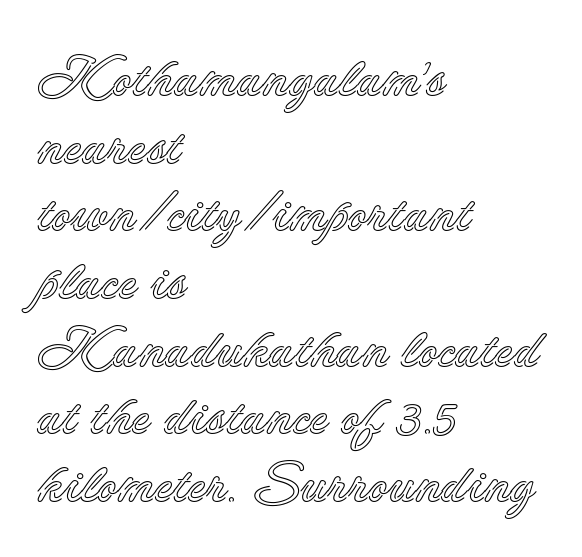
Q: Is the text italic (slanted)? A: Yes.
Q: Is the text underlined? A: No.
Q: How is the paragraph aligned? A: Left-aligned.
Q: Is the spacing between letters normal or unusually wide? A: Normal.
Q: Width (condensed, normal, or wide)? A: Normal.
Q: x-height? A: Small.
Q: Monospaced? A: No.
